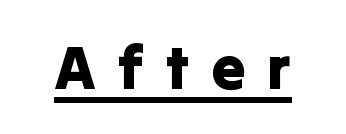
Q: Is the text italic (slanted)? A: No, it is upright.
Q: Is the typeface a serif or a sans-serif typeface? A: Sans-serif.
Q: Is the text underlined? A: Yes.
Q: Is the spacing between letters normal or unusually wide? A: Unusually wide.
Q: Width (condensed, normal, or wide)? A: Normal.
Q: Stroke contrast? A: Low.
Q: x-height? A: Medium.
Q: Monospaced? A: No.
